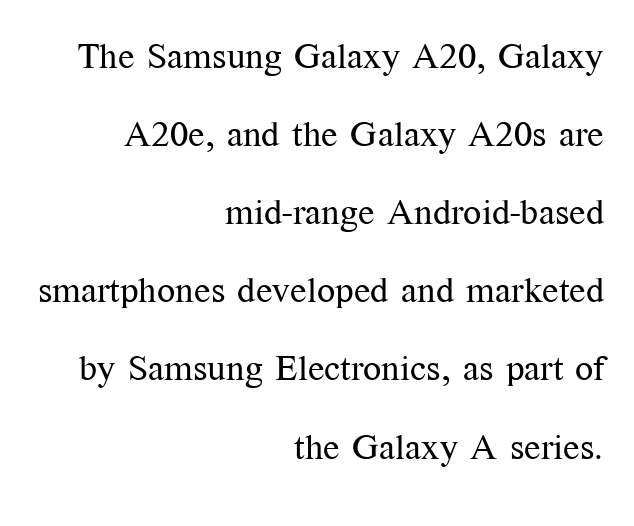
Q: Is the text bold? A: No.
Q: Is the text italic (slanted)? A: No, it is upright.
Q: Is the typeface a serif or a sans-serif typeface? A: Serif.
Q: Is the text underlined? A: No.
Q: How is the paragraph aligned? A: Right-aligned.
Q: Is the spacing between letters normal or unusually wide? A: Normal.
Q: Is the spacing between lines tight, normal or loose? A: Loose.
Q: Width (condensed, normal, or wide)? A: Normal.
Q: Stroke contrast? A: Medium.
Q: x-height? A: Medium.
Q: Monospaced? A: No.
